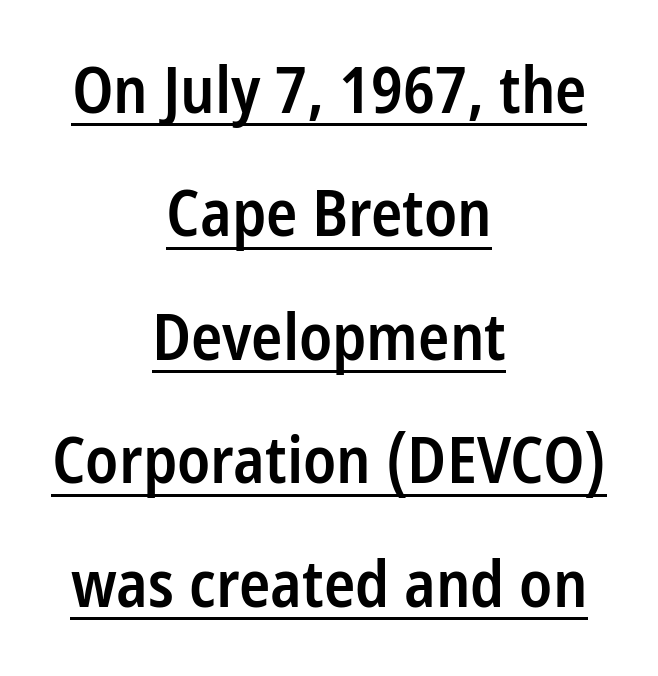
The image shows 65 px semibold, condensed sans-serif type, upright; set centered, loose line spacing (1.9x), normal letter spacing, underlined; low stroke contrast and a medium x-height.
